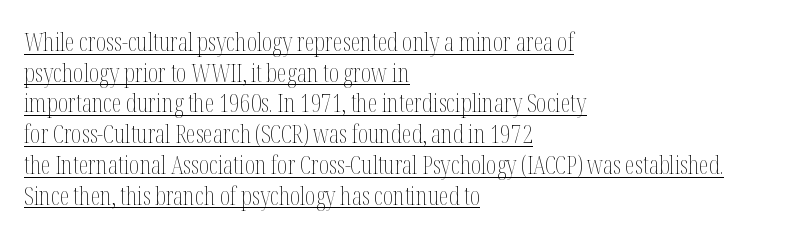
What stands out about the letter spacing? Nothing — it is the standard amount. This is roman type, the default non-slanted kind. These lines stack with their left ends in a neat column. Compared with undecorated copy, this sample adds a rule below the words. Ink coverage per letter is moderate at most.
